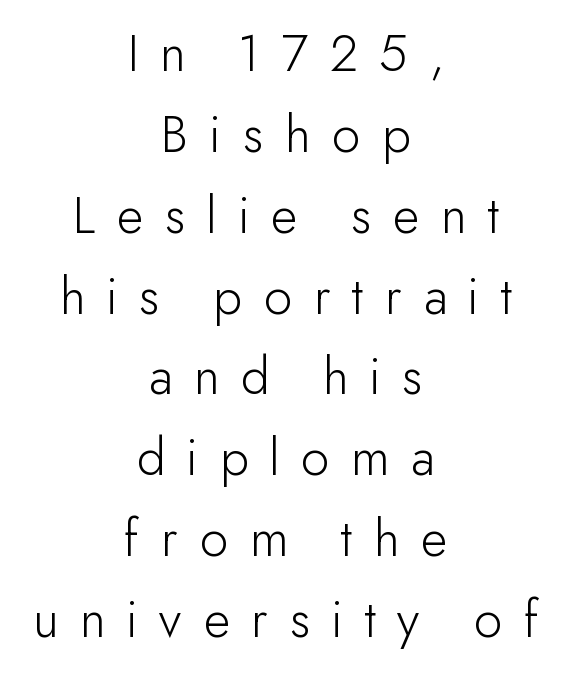
{"serif": "no", "italic": "no", "bold": "no", "weight": "light", "width": "normal", "stroke_contrast": "low", "x_height": "small", "monospaced": "no", "underline": "no", "align": "center", "line_spacing": "normal", "line_spacing_ratio": 1.47, "letter_spacing": "wide", "letter_spacing_em": 0.39, "glyph_px": 55}
